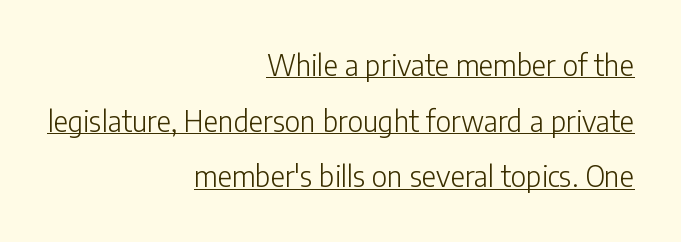
The image shows 28 px light sans-serif type, upright; set right-aligned, loose line spacing (1.99x), normal letter spacing, underlined; low stroke contrast and a medium x-height.
